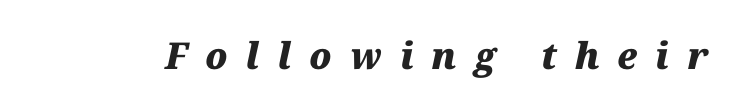
Do the characters align in a grid? No, the font is proportional. The letters are spread apart with noticeably loose tracking. Beneath every word, the page is bare. Does the lettering tilt? It does — this is italic. Its strokes are broad and dark, the hallmark of bold type.
